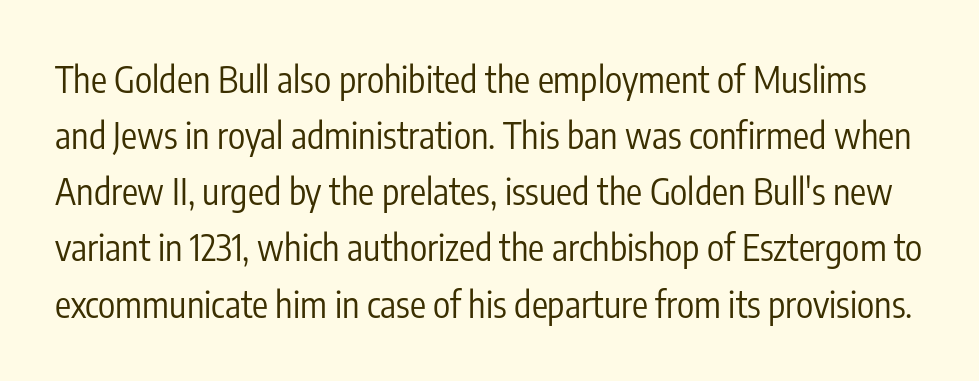
The image shows 36 px regular-weight, condensed sans-serif type, upright; set normal line spacing (1.56x), normal letter spacing, not underlined; low stroke contrast and a medium x-height.
